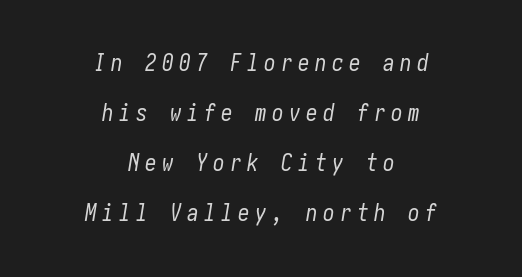
The image shows 23 px text type, italic (leaning right); set centered, loose line spacing (2.18x), unusually wide letter spacing (+0.24 em), not underlined.
